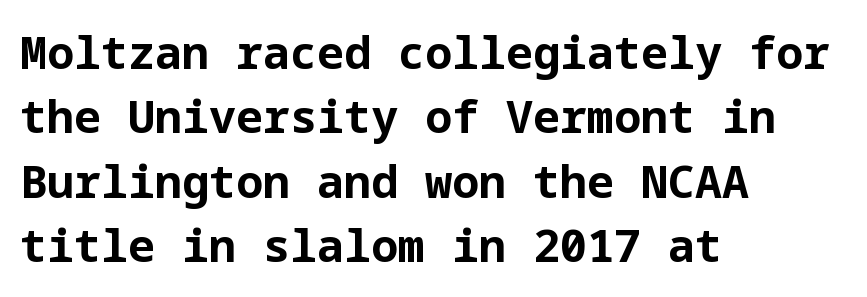
Rule under the text: the space is simply empty. Left-aligned paragraph, ragged on the right. How would I describe the line gaps? Plain and ordinary. Font category for this specimen: sans-serif. Inter-character spacing is left at the font's built-in metrics.
